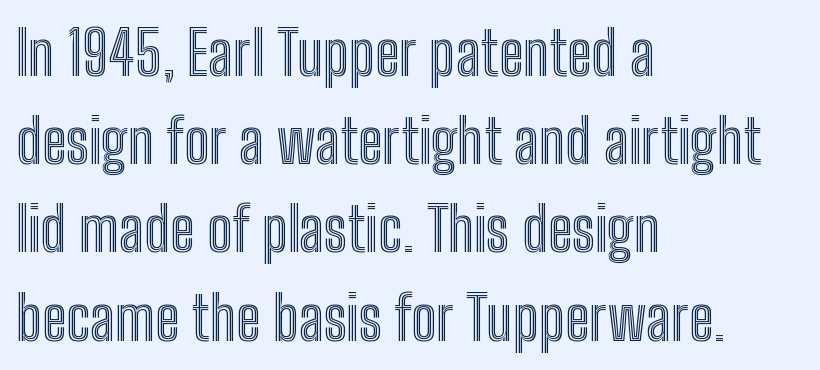
A typesetter would mark this as roman, not italic. The passage shown has conventional tracking throughout. Interline gaps are of average width in this sample. Teacher's note: observe the even left margin — that is flush-left alignment. Descenders are the only things crossing below the line.
